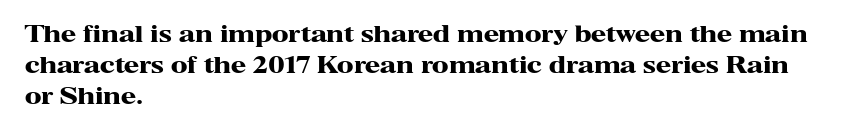
The image shows 22 px bold type, upright; set left-aligned, normal line spacing (1.41x), normal letter spacing, not underlined.
